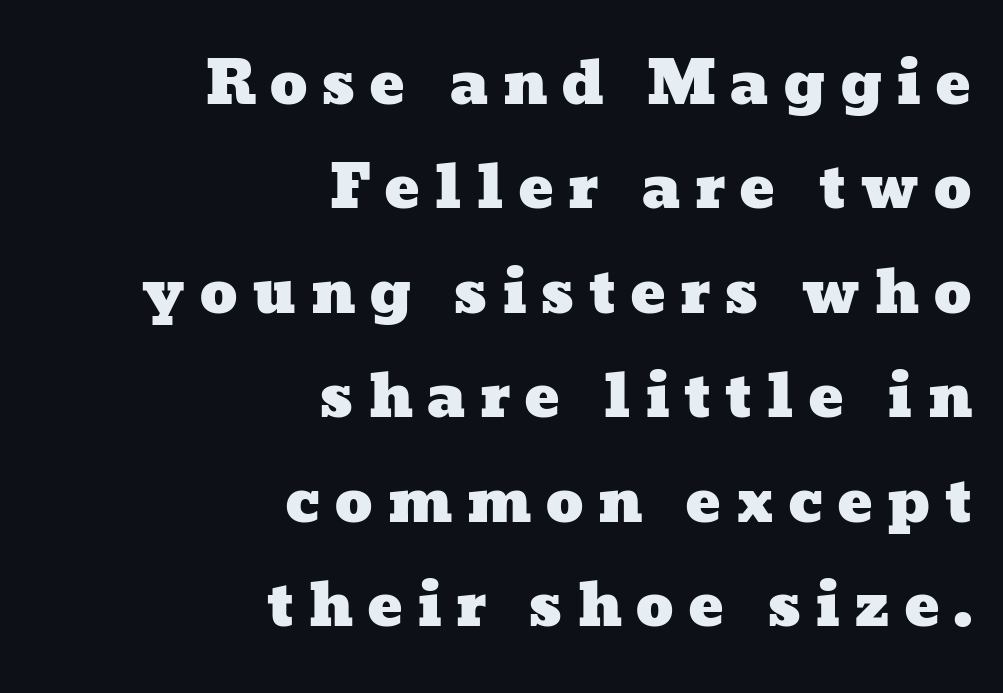
{"width": "wide", "stroke_contrast": "low", "x_height": "medium", "monospaced": "no", "underline": "no", "align": "right", "line_spacing_ratio": 1.77, "letter_spacing": "wide", "letter_spacing_em": 0.23, "glyph_px": 59}
